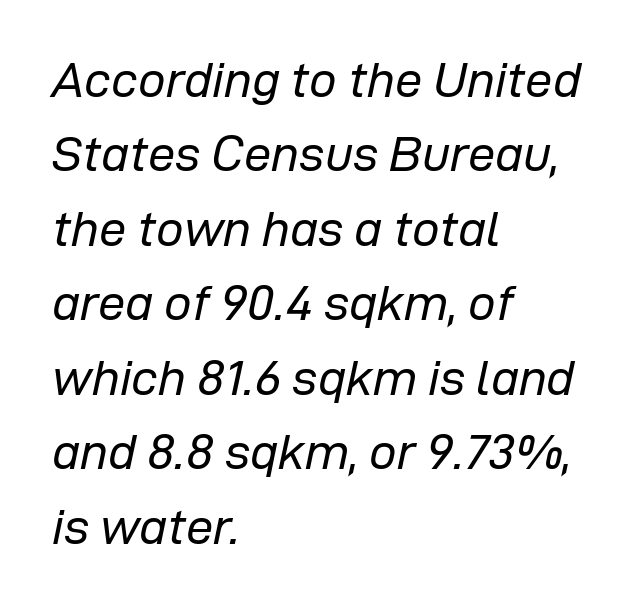
Bold? No — there's no thickening of the strokes. Reading down the column, the eye jumps a familiar distance to each next line. The specimen omits any rule beneath the text block's lines. Does the copy run flush right? No — it runs flush left. You can tell it's italic because the verticals aren't actually vertical.
